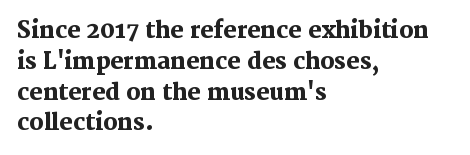
The image shows 22 px bold type, upright; set left-aligned, normal line spacing (1.4x), normal letter spacing, not underlined.
